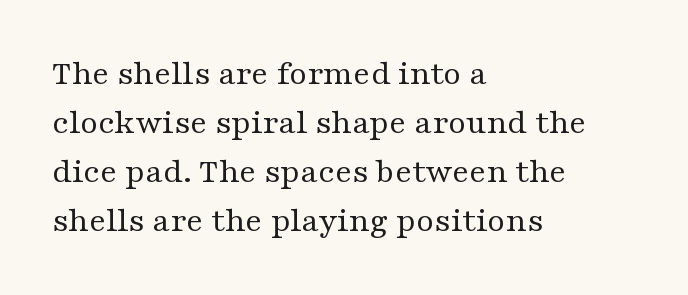
This sample uses an upright cut, with every glyph sitting square on the baseline. The paragraph shown leans on its left margin. Each word holds together tightly as a unit, with standard inter-letter gaps. Stems and bowls with no extra thickness — not bold. In terms of letterform style, serifs are clearly present.
